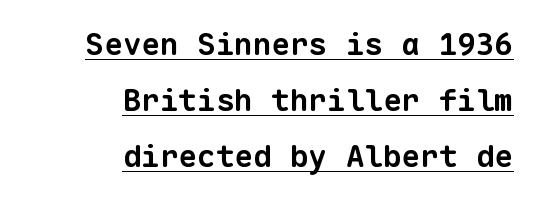
The typesetter has applied underlining to the passage shown. The tracking reads as untouched default to a designer's eye. The typesetter chose a ragged-left arrangement here. The typesetting leans heavy: a genuine bold. The passage shown is typed in a monospace face where columns stay perfectly aligned.
